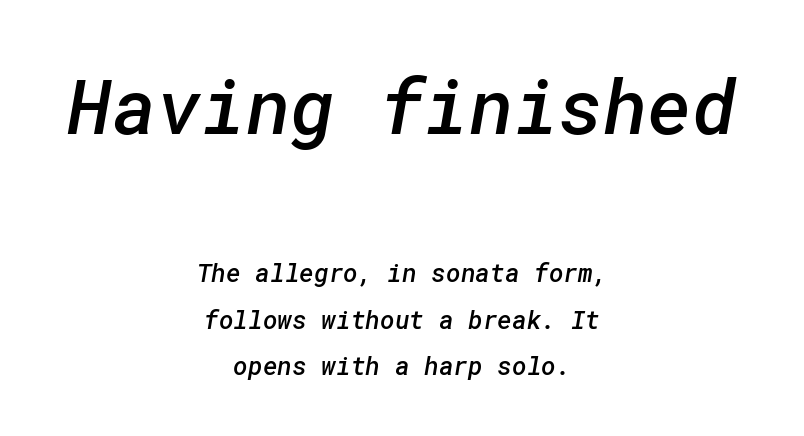
The image shows 76 px semibold sans-serif type; set centered, line spacing 1.85x, normal letter spacing, not underlined; the first (top) block is 3.04x larger; low stroke contrast and a medium x-height.
